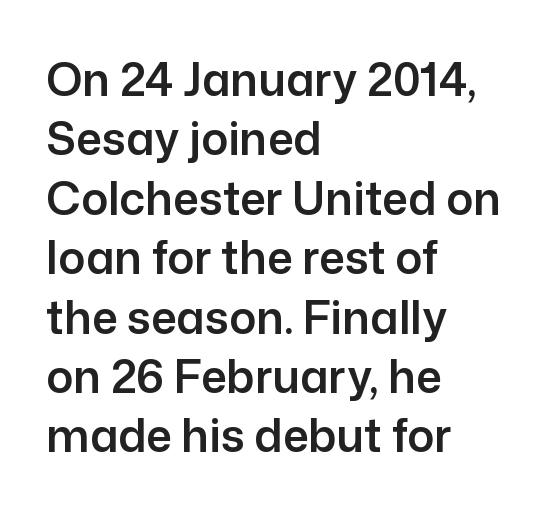
Q: Is the text italic (slanted)? A: No, it is upright.
Q: Is the typeface a serif or a sans-serif typeface? A: Sans-serif.
Q: Is the text underlined? A: No.
Q: How is the paragraph aligned? A: Left-aligned.
Q: Is the spacing between letters normal or unusually wide? A: Normal.
Q: Is the spacing between lines tight, normal or loose? A: Normal.
Q: Width (condensed, normal, or wide)? A: Normal.
Q: Stroke contrast? A: Low.
Q: x-height? A: Medium.
Q: Monospaced? A: No.
